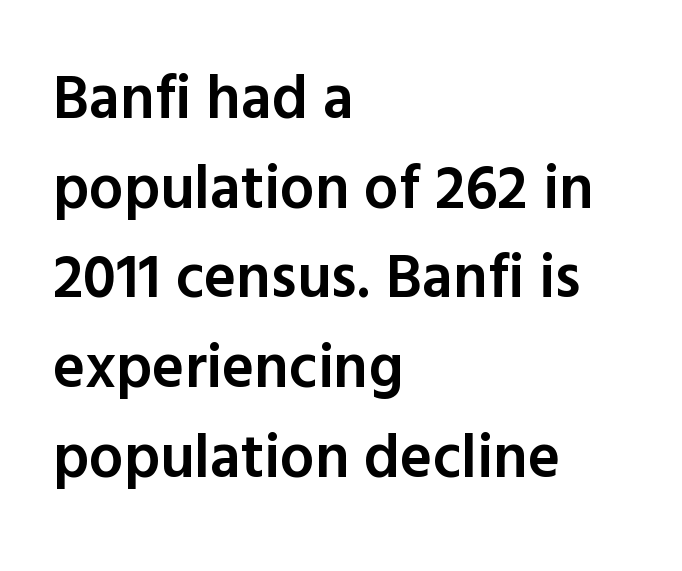
The image shows 61 px semibold sans-serif type, upright; set left-aligned, normal line spacing (1.47x), normal letter spacing, not underlined; a medium x-height.
